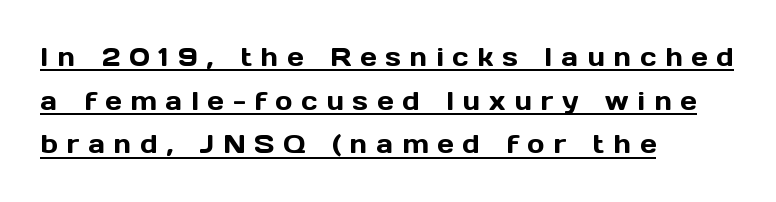
The image shows 26 px text type, upright; set left-aligned, normal line spacing (1.68x), unusually wide letter spacing (+0.34 em), underlined.
